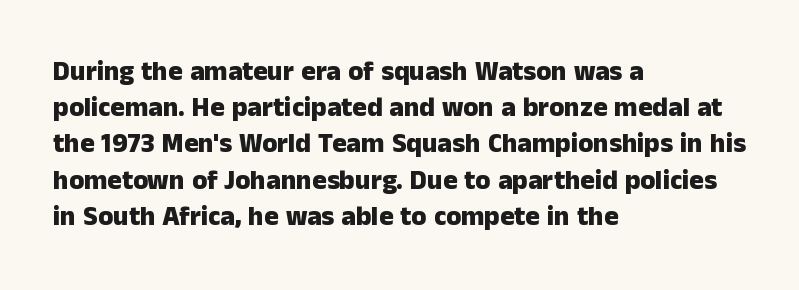
Q: Is the text bold? A: Yes.
Q: Is the text italic (slanted)? A: No, it is upright.
Q: Is the text underlined? A: No.
Q: How is the paragraph aligned? A: Left-aligned.
Q: Is the spacing between letters normal or unusually wide? A: Normal.
Q: Is the spacing between lines tight, normal or loose? A: Normal.
